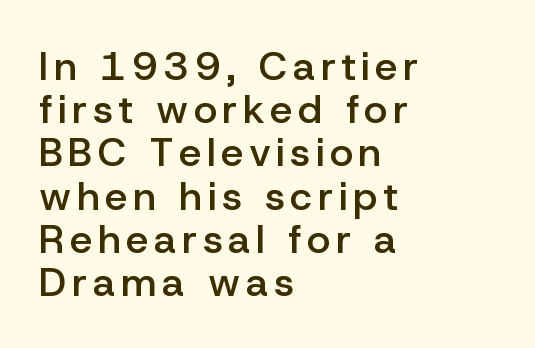
{"serif": "no", "italic": "no", "bold": "semi", "weight": "semibold", "width": "normal", "stroke_contrast": "low", "x_height": "medium", "monospaced": "no", "underline": "no", "align": "left", "line_spacing": "tight", "line_spacing_ratio": 1.08, "glyph_px": 40}
